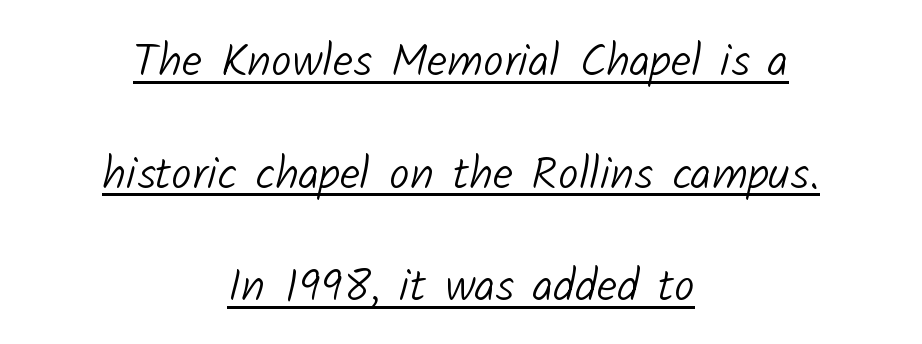
Q: Is the text bold? A: No.
Q: Is the typeface a serif or a sans-serif typeface? A: Sans-serif.
Q: Is the text underlined? A: Yes.
Q: How is the paragraph aligned? A: Centered.
Q: Is the spacing between letters normal or unusually wide? A: Normal.
Q: Is the spacing between lines tight, normal or loose? A: Loose.
Q: Width (condensed, normal, or wide)? A: Normal.
Q: Stroke contrast? A: Low.
Q: x-height? A: Medium.
Q: Monospaced? A: No.
